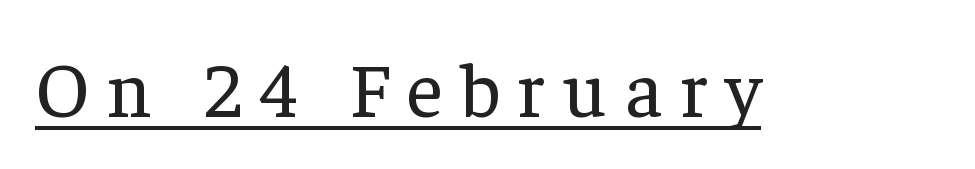
{"serif": "yes", "italic": "no", "bold": "no", "weight": "regular", "width": "normal", "stroke_contrast": "low", "x_height": "medium", "monospaced": "no", "underline": "yes", "letter_spacing": "wide", "letter_spacing_em": 0.23, "glyph_px": 78}
